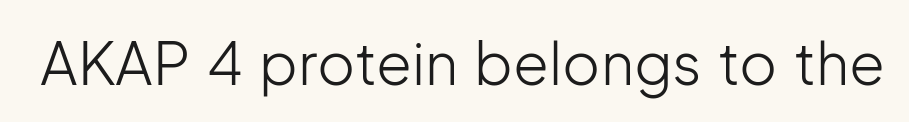
Serif or sans? Sans — the stroke terminals are bare. Has an underline been added? It has not. Do the characters align in a grid? No, the font is proportional. The type sits square on the baseline with zero lean. In terms of letterspacing, this is plain default setting.
